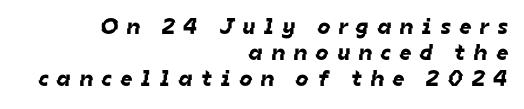
The image shows 23 px text type; set right-aligned, tight line spacing (1.14x), unusually wide letter spacing (+0.37 em), not underlined.
